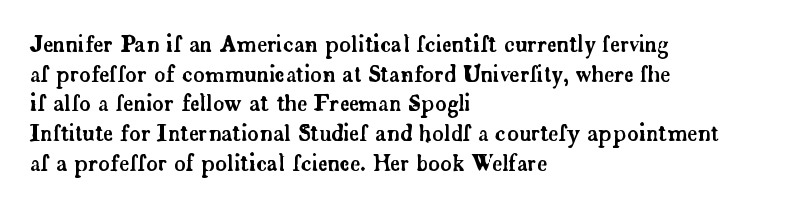
The passage shown stacks its lines at a standard gap. Look at the tracking — it's just the regular setting, nothing added. A typesetter would mark this as roman, not italic. Underlining? Definitely not there. One-word summary of the alignment: left.
